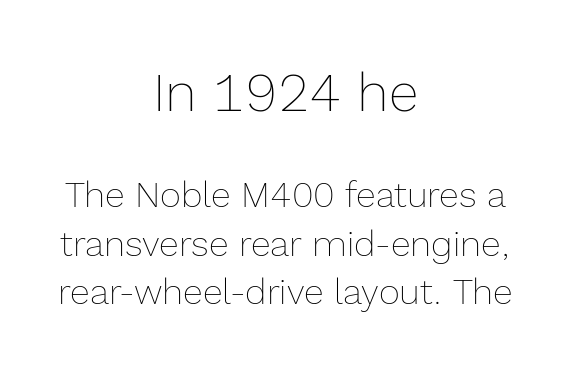
{"italic": "no", "bold": "no", "weight": "thin", "width": "normal", "x_height": "medium", "monospaced": "no", "underline": "no", "align": "center", "line_spacing": "normal", "line_spacing_ratio": 1.35, "letter_spacing": "normal", "letter_spacing_em": 0.0, "larger_block": "first", "size_ratio": 1.5, "glyph_px": 54}
